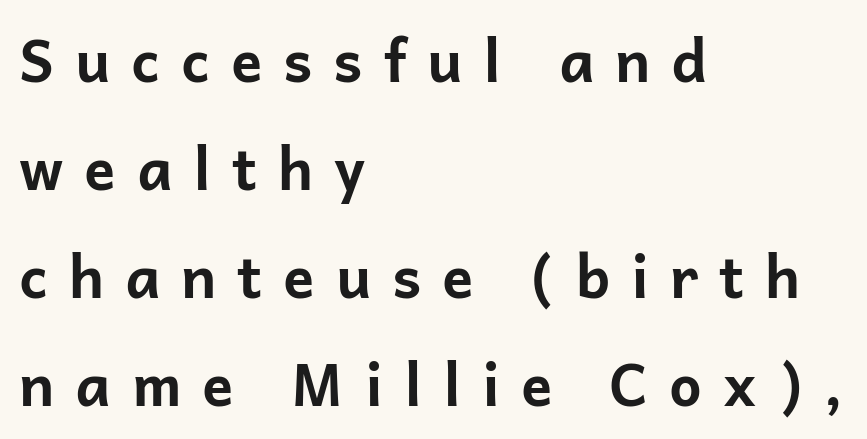
The image shows 58 px bold sans-serif type, upright; set left-aligned, line spacing 1.86x, unusually wide letter spacing (+0.36 em), not underlined; low stroke contrast and a medium x-height.
